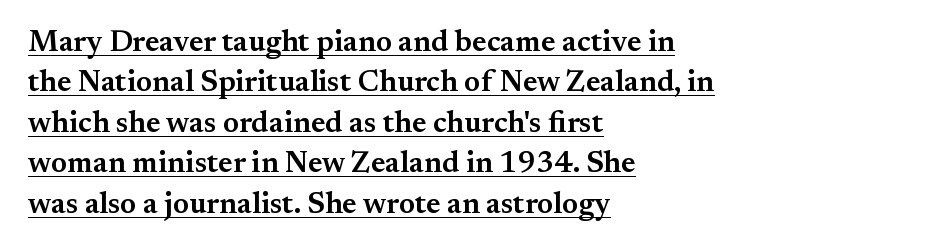
{"serif": "yes", "italic": "no", "bold": "semi", "weight": "semibold", "width": "normal", "stroke_contrast": "medium", "x_height": "small", "monospaced": "no", "underline": "yes", "align": "left", "line_spacing": "normal", "line_spacing_ratio": 1.35, "letter_spacing": "normal", "letter_spacing_em": 0.0, "glyph_px": 30}
